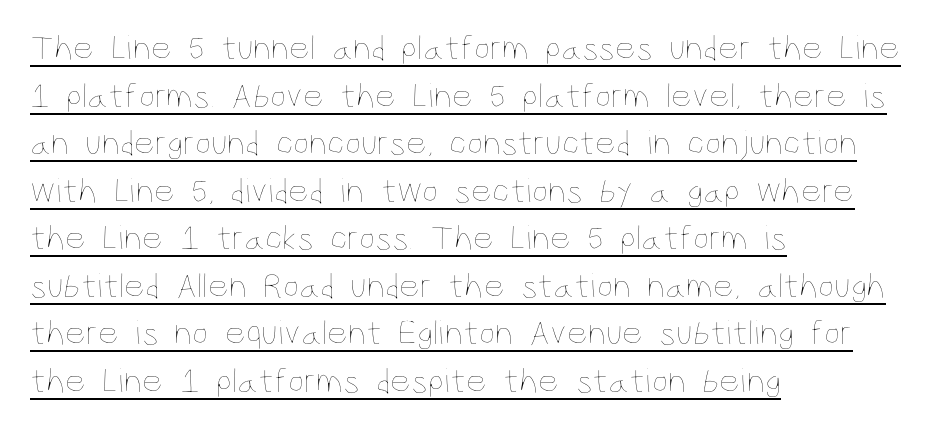
The image shows 36 px thin, condensed type, upright; set left-aligned, normal line spacing (1.32x), normal letter spacing, underlined; low stroke contrast and a large x-height.
